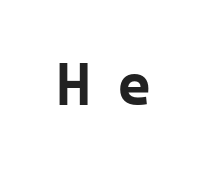
Q: Is the text bold? A: Yes.
Q: Is the text italic (slanted)? A: No, it is upright.
Q: Is the typeface a serif or a sans-serif typeface? A: Sans-serif.
Q: Is the text underlined? A: No.
Q: Is the spacing between letters normal or unusually wide? A: Unusually wide.
Q: Width (condensed, normal, or wide)? A: Normal.
Q: Stroke contrast? A: Low.
Q: x-height? A: Medium.
Q: Monospaced? A: Yes.
